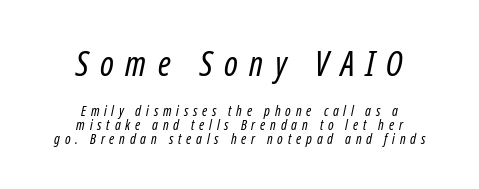
The glyphs look as if they've been sheared to an angle. Think of a printed novel: that variable character pitch is what you see here. Is the lower block the larger one? No — the upper block carries the bigger type. Honestly, the rows look squashed on top of each other. Is this a heavy cut? Hardly; it is regular or lighter.
